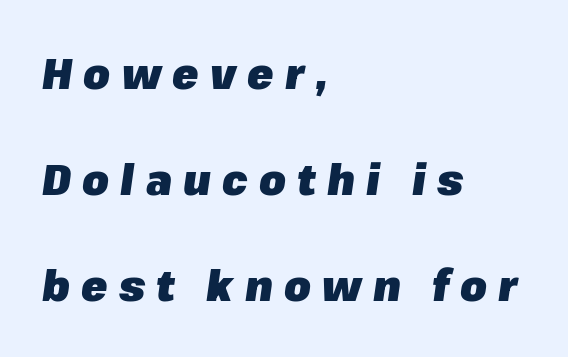
Q: Is the text bold? A: Yes.
Q: Is the text italic (slanted)? A: Yes, it leans right by about 8 degrees.
Q: Is the text underlined? A: No.
Q: How is the paragraph aligned? A: Left-aligned.
Q: Is the spacing between letters normal or unusually wide? A: Unusually wide.
Q: Is the spacing between lines tight, normal or loose? A: Loose.
Q: Width (condensed, normal, or wide)? A: Normal.
Q: Stroke contrast? A: Low.
Q: x-height? A: Medium.
Q: Monospaced? A: No.
